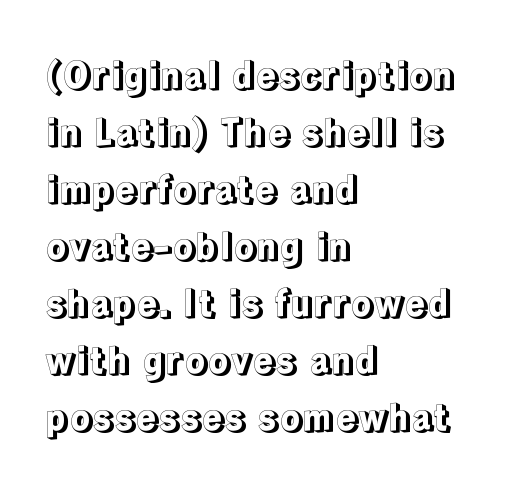
The image shows 37 px text type, upright; set left-aligned, normal line spacing (1.54x), normal letter spacing, not underlined; a medium x-height.
